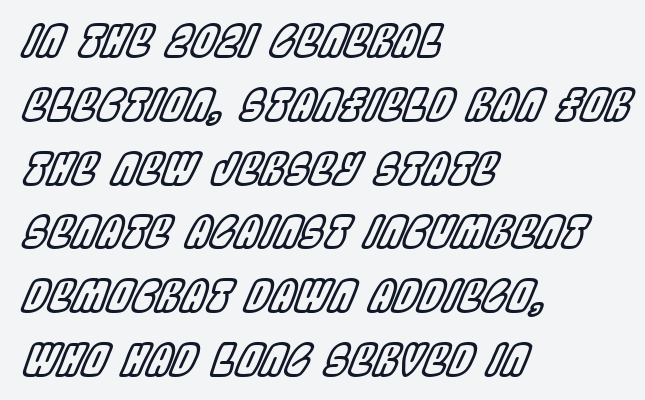
Q: Is the text italic (slanted)? A: Yes, it leans right by about 22 degrees.
Q: Is the text underlined? A: No.
Q: How is the paragraph aligned? A: Left-aligned.
Q: Is the spacing between letters normal or unusually wide? A: Normal.
Q: Is the spacing between lines tight, normal or loose? A: Normal.
Q: Width (condensed, normal, or wide)? A: Condensed.
Q: x-height? A: Large.
Q: Monospaced? A: No.
